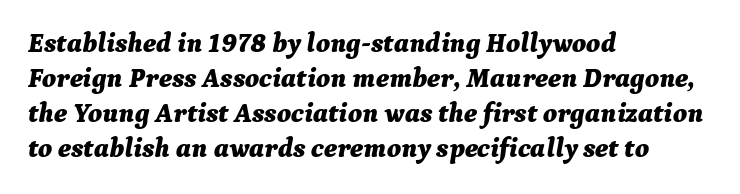
{"italic": "yes", "lean": "right", "slant_degrees": 9, "bold": "yes", "underline": "no", "align": "left", "line_spacing": "normal", "line_spacing_ratio": 1.3, "letter_spacing": "normal", "letter_spacing_em": 0.0, "glyph_px": 27}
